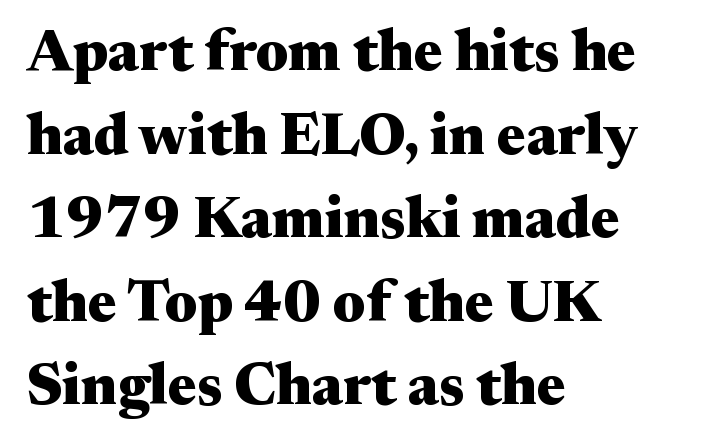
Q: Is the text bold? A: Yes.
Q: Is the text italic (slanted)? A: No, it is upright.
Q: Is the typeface a serif or a sans-serif typeface? A: Serif.
Q: Is the text underlined? A: No.
Q: How is the paragraph aligned? A: Left-aligned.
Q: Is the spacing between letters normal or unusually wide? A: Normal.
Q: Is the spacing between lines tight, normal or loose? A: Normal.
Q: Width (condensed, normal, or wide)? A: Wide.
Q: Stroke contrast? A: Medium.
Q: x-height? A: Medium.
Q: Monospaced? A: No.
